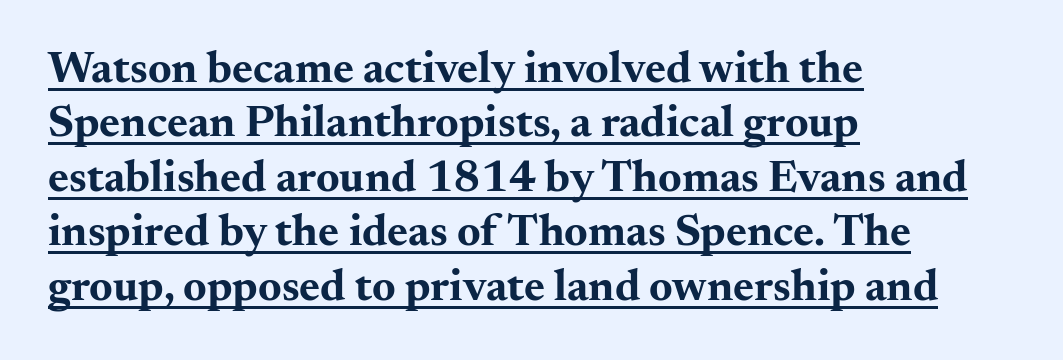
Observe the serifs anchoring each vertical stroke in this sample. Letter spacing: default. The words here are underlined. Nope, not italic — everything's standing straight. Does the weight exceed regular? Yes, all the way to bold.
